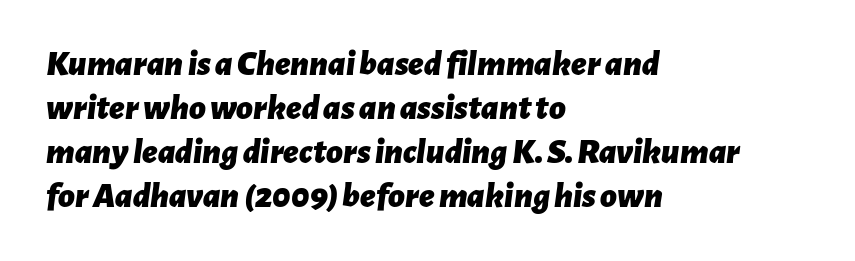
The image shows 36 px bold type, italic (leaning right); set left-aligned, line spacing 1.22x, normal letter spacing, not underlined; low stroke contrast and a medium x-height.
